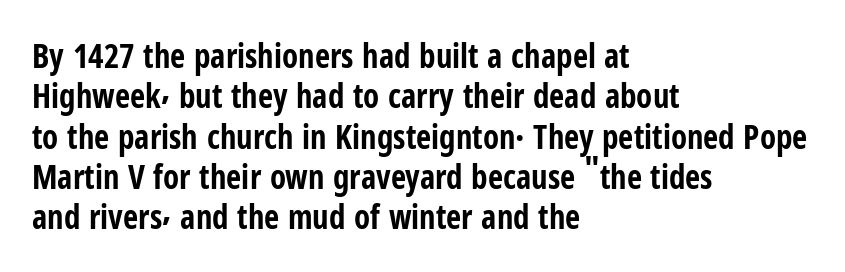
Q: Is the text bold? A: Yes.
Q: Is the text italic (slanted)? A: No, it is upright.
Q: Is the typeface a serif or a sans-serif typeface? A: Sans-serif.
Q: Is the text underlined? A: No.
Q: How is the paragraph aligned? A: Left-aligned.
Q: Is the spacing between letters normal or unusually wide? A: Normal.
Q: Width (condensed, normal, or wide)? A: Condensed.
Q: Stroke contrast? A: Low.
Q: x-height? A: Medium.
Q: Monospaced? A: No.
